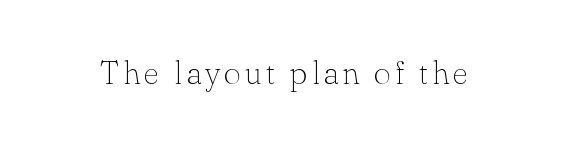
{"serif": "yes", "italic": "no", "bold": "no", "weight": "thin", "width": "normal", "stroke_contrast": "low", "x_height": "small", "monospaced": "no", "underline": "no", "glyph_px": 33}
